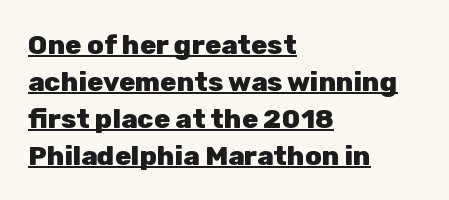
The specimen includes a rule beneath the text block's lines. Nobody touched the tracking dial on this one. The text block is weighted toward the left margin, trailing off unevenly rightward. The face used here has the dense, thick strokes of a bold.
